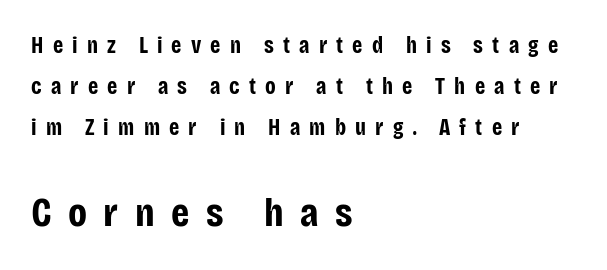
A student would call this left alignment; a typographer would say flush left, rag right. Students, note that the glyphs here are deliberately spaced far apart. Think of a printed novel: that variable character pitch is what you see here. A roman cut, with each character standing at attention. The strokes are fattened all the way to bold. The font family rendered here belongs to the sans-serif group.
